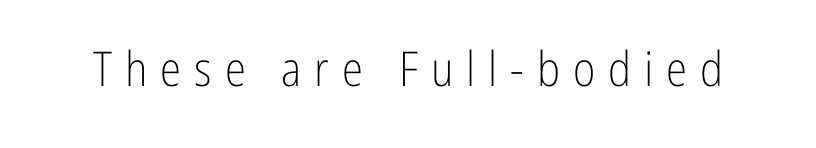
The image shows 48 px light, condensed sans-serif type, upright; set unusually wide letter spacing (+0.27 em), not underlined; low stroke contrast and a medium x-height.
